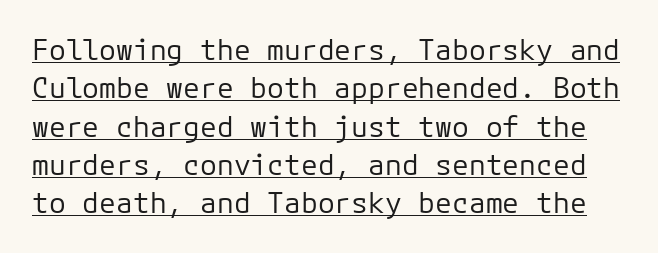
Observe the ordinary spacing: letters are neighbours, not strangers. Summary of weight: not heavy and not bold. Decoration check: the copy is underlined. Note the uniform advance width — an 'i' takes as much space as an 'm'. The typeface chosen for these lines omits serifs.
